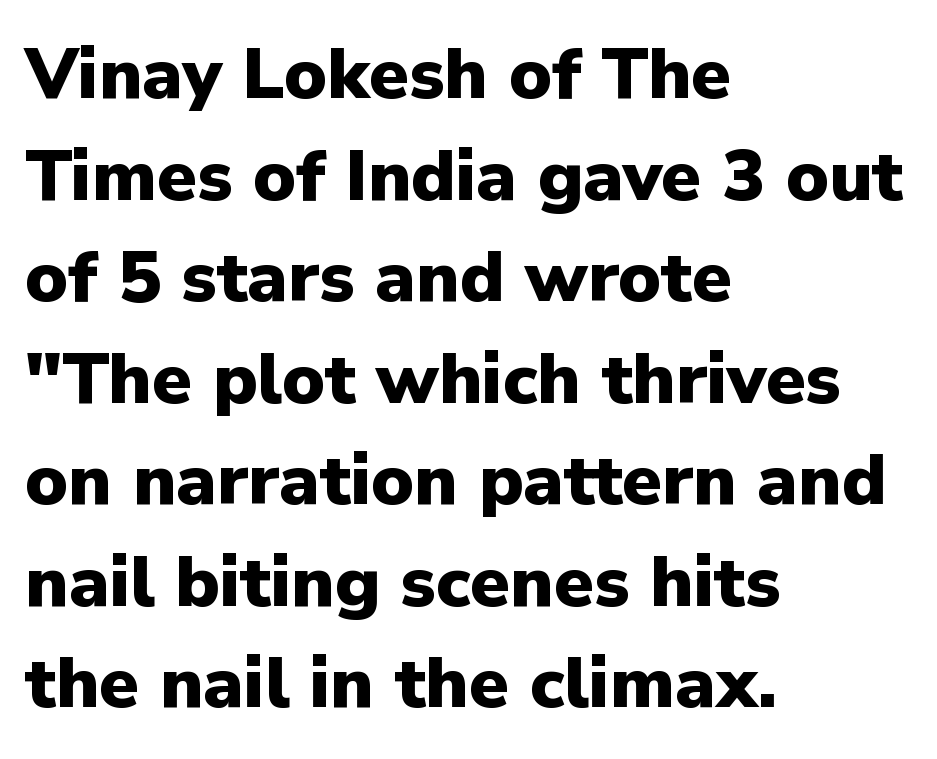
Q: Is the text bold? A: Yes.
Q: Is the text italic (slanted)? A: No, it is upright.
Q: Is the typeface a serif or a sans-serif typeface? A: Sans-serif.
Q: Is the text underlined? A: No.
Q: How is the paragraph aligned? A: Left-aligned.
Q: Is the spacing between letters normal or unusually wide? A: Normal.
Q: Is the spacing between lines tight, normal or loose? A: Normal.
Q: Width (condensed, normal, or wide)? A: Normal.
Q: Stroke contrast? A: Low.
Q: x-height? A: Medium.
Q: Monospaced? A: No.
